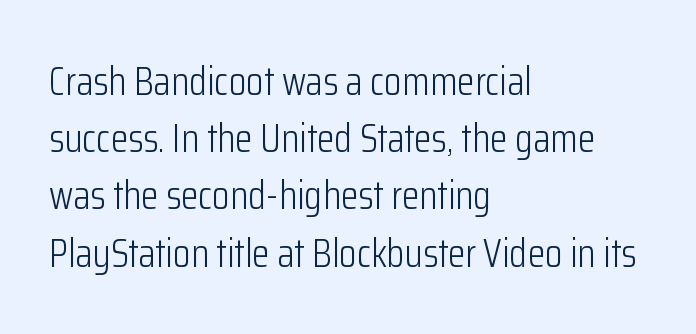
The image shows 40 px light, condensed sans-serif type, upright; set left-aligned, normal line spacing (1.43x), normal letter spacing, not underlined; low stroke contrast and a medium x-height.
